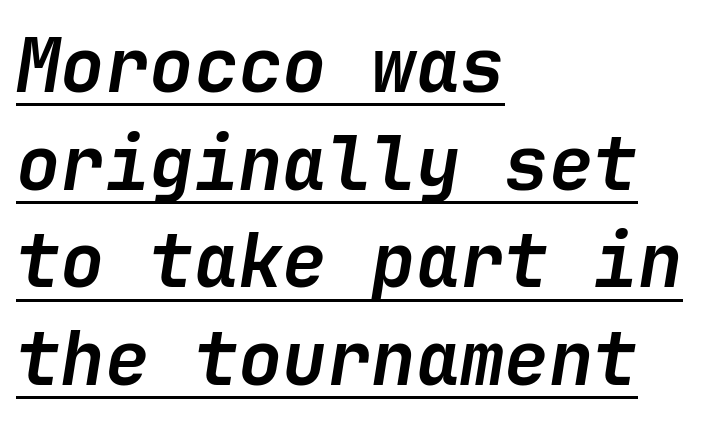
Q: Is the text bold? A: Yes.
Q: Is the text italic (slanted)? A: Yes, it leans right by about 9 degrees.
Q: Is the text underlined? A: Yes.
Q: How is the paragraph aligned? A: Left-aligned.
Q: Is the spacing between letters normal or unusually wide? A: Normal.
Q: Is the spacing between lines tight, normal or loose? A: Normal.
Q: Width (condensed, normal, or wide)? A: Normal.
Q: Stroke contrast? A: Low.
Q: x-height? A: Medium.
